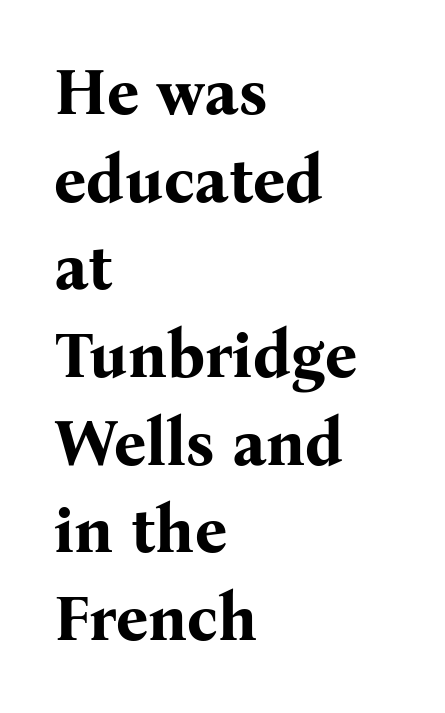
{"serif": "yes", "italic": "no", "bold": "yes", "weight": "bold", "width": "normal", "stroke_contrast": "medium", "x_height": "medium", "monospaced": "no", "underline": "no", "align": "left", "line_spacing": "normal", "line_spacing_ratio": 1.37, "letter_spacing": "normal", "letter_spacing_em": 0.0, "glyph_px": 64}
